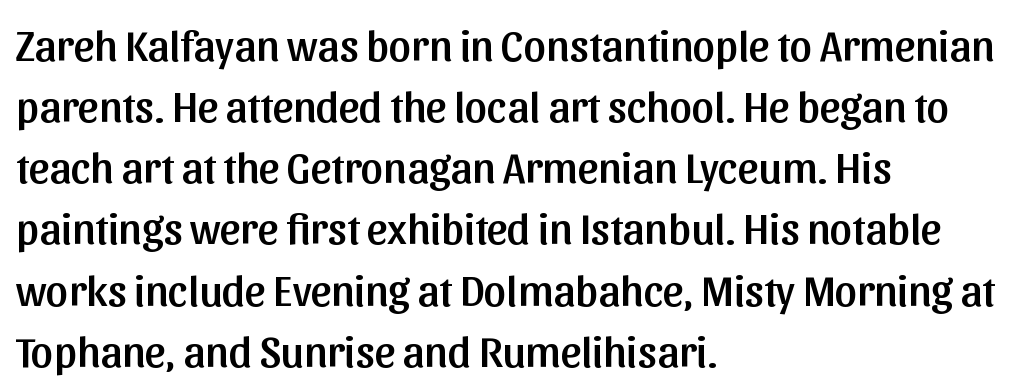
The glyphs in this specimen are sans serif. Bare-footed words on every line. Posture: upright roman. Does the copy run flush right? No — it runs flush left.
